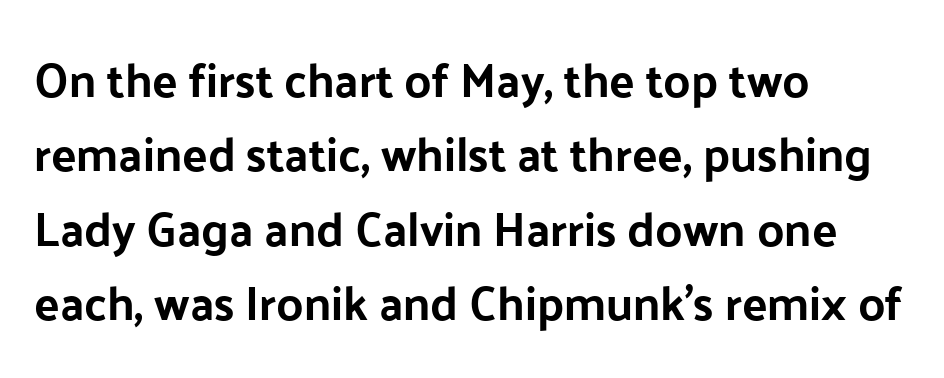
Letter spacing: default. This rendering features lettering with no underline. The lettering holds an erect, upright posture throughout. The designer left line spacing at the default.
